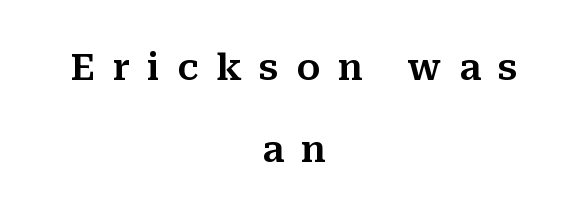
Q: Is the text italic (slanted)? A: No, it is upright.
Q: Is the typeface a serif or a sans-serif typeface? A: Serif.
Q: Is the text underlined? A: No.
Q: How is the paragraph aligned? A: Centered.
Q: Is the spacing between letters normal or unusually wide? A: Unusually wide.
Q: Is the spacing between lines tight, normal or loose? A: Loose.
Q: Width (condensed, normal, or wide)? A: Normal.
Q: Stroke contrast? A: Medium.
Q: x-height? A: Medium.
Q: Monospaced? A: No.
